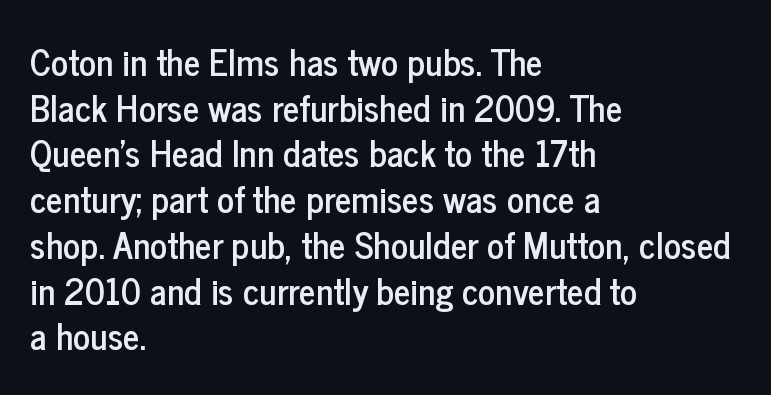
Interline gaps are of average width in this sample. Italic: no, the glyphs are upright roman. You could not count columns in this text — the font is proportionally spaced. Typographically, this falls in the sans-serif category. Each word holds together tightly as a unit, with standard inter-letter gaps. Left-aligned paragraph, ragged on the right.
